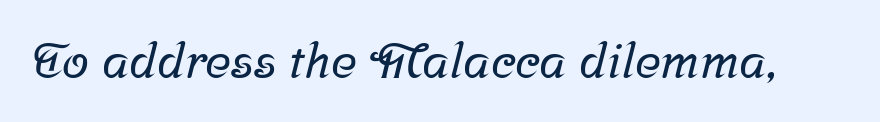
Looks like regular typesetting: each glyph gets only the width it needs. This rendering leaves character spacing at its baseline value. Any mark beneath the type? The region is blank.
